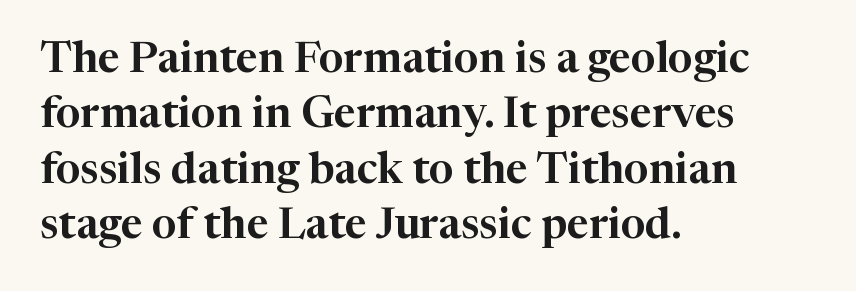
Each letter keeps its own natural width here, so spacing adapts to shape. Posture: straight, roman, zero tilt. Underline: absent. Evenly set lines give the paragraph a standard silhouette. Is the letter spacing exaggerated? No — it looks like the ordinary default.
